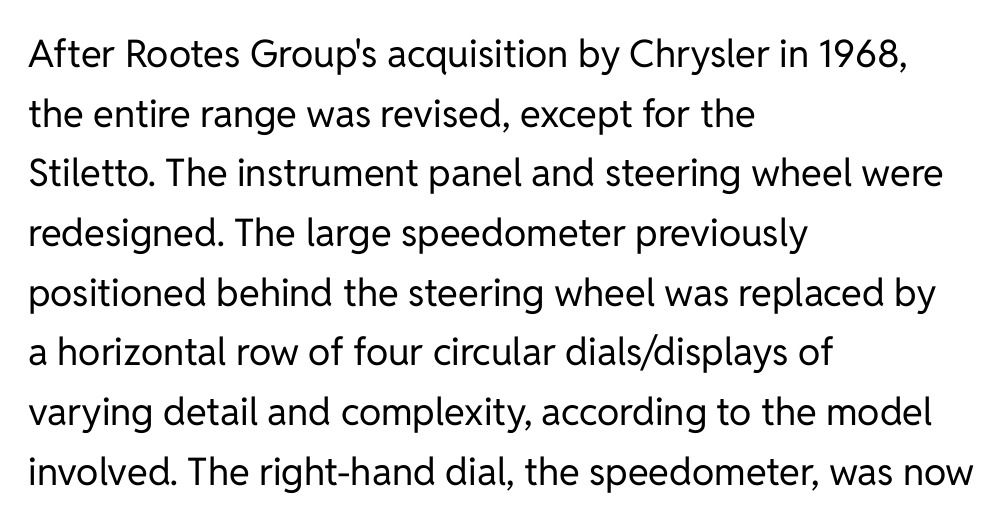
Horizontally, the lines are justified to the leading edge only. Caption: standard tracking, unaltered. The space beneath each line is pristine and unruled. The rendering shows plain stroke endings on the letterforms — a sans-serif design.
